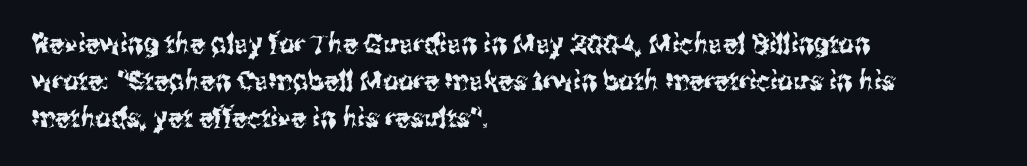
Q: Is the text italic (slanted)? A: No, it is upright.
Q: Is the text underlined? A: No.
Q: How is the paragraph aligned? A: Left-aligned.
Q: Is the spacing between letters normal or unusually wide? A: Normal.
Q: Is the spacing between lines tight, normal or loose? A: Normal.
